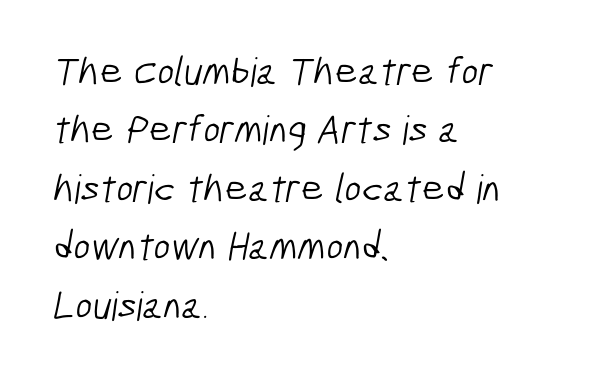
Only glyphs here, with clear space below each row. Weight class: somewhere from thin through regular. A classic flush-left, rag-right setting is used for this passage. The rendering uses natural spacing where letterforms have individual widths.
